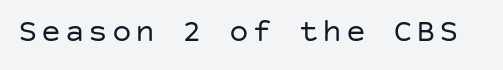
Q: Is the text bold? A: No.
Q: Is the text italic (slanted)? A: No, it is upright.
Q: Is the typeface a serif or a sans-serif typeface? A: Sans-serif.
Q: Is the text underlined? A: No.
Q: Width (condensed, normal, or wide)? A: Normal.
Q: Stroke contrast? A: Low.
Q: x-height? A: Large.
